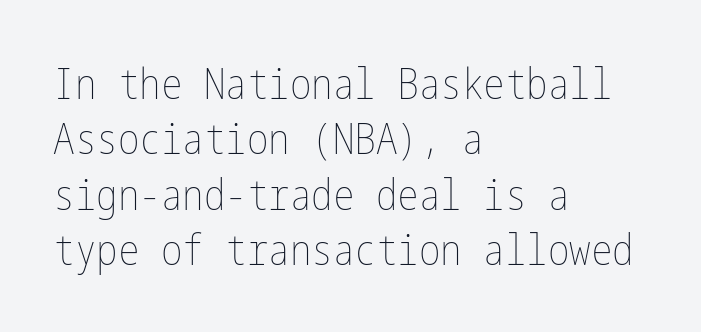
The image shows 43 px thin, condensed type, upright; set left-aligned, normal line spacing (1.29x), normal letter spacing, not underlined; low stroke contrast and a medium x-height.
